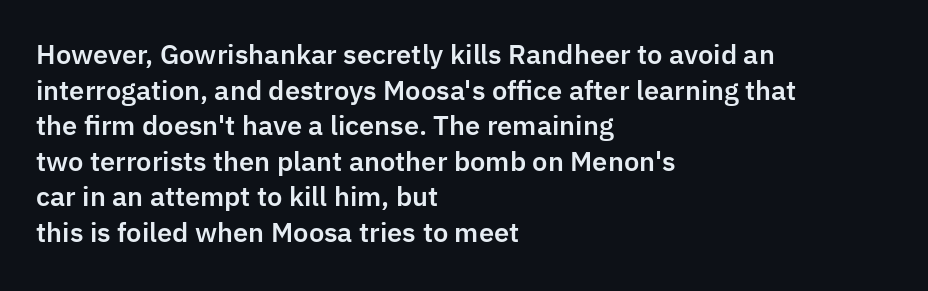
The image shows 26 px text type, upright; set left-aligned, normal line spacing (1.37x), normal letter spacing, not underlined.
